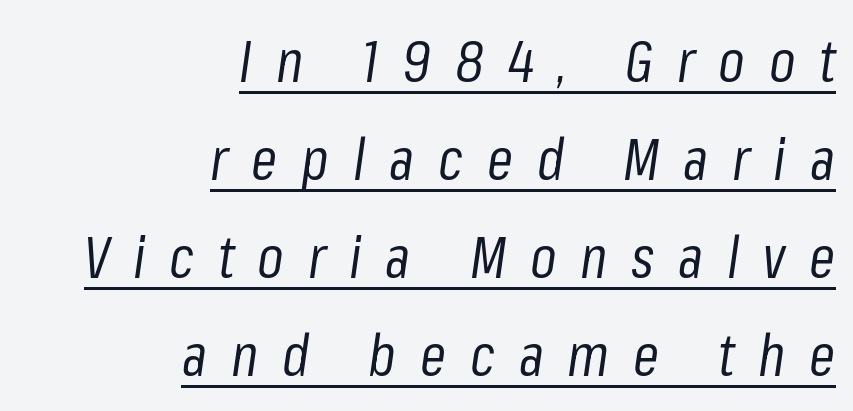
{"italic": "yes", "lean": "right", "slant_degrees": 8, "bold": "no", "weight": "regular", "width": "condensed", "stroke_contrast": "low", "x_height": "medium", "monospaced": "no", "underline": "yes", "align": "right", "line_spacing": "normal", "line_spacing_ratio": 1.66, "letter_spacing": "wide", "letter_spacing_em": 0.4, "glyph_px": 59}
